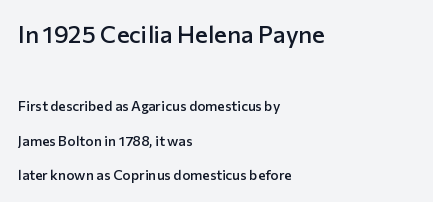
The image shows 24 px text type, upright; set left-aligned, loose line spacing (2.46x), normal letter spacing, not underlined; the first (top) block is 1.71x larger.
